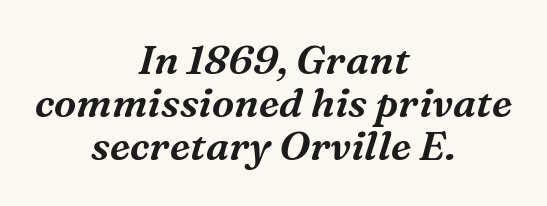
Q: Is the text italic (slanted)? A: Yes, it leans right by about 16 degrees.
Q: Is the typeface a serif or a sans-serif typeface? A: Serif.
Q: Is the text underlined? A: No.
Q: How is the paragraph aligned? A: Centered.
Q: Is the spacing between letters normal or unusually wide? A: Normal.
Q: Is the spacing between lines tight, normal or loose? A: Tight.
Q: Width (condensed, normal, or wide)? A: Normal.
Q: Stroke contrast? A: Medium.
Q: x-height? A: Medium.
Q: Monospaced? A: No.
